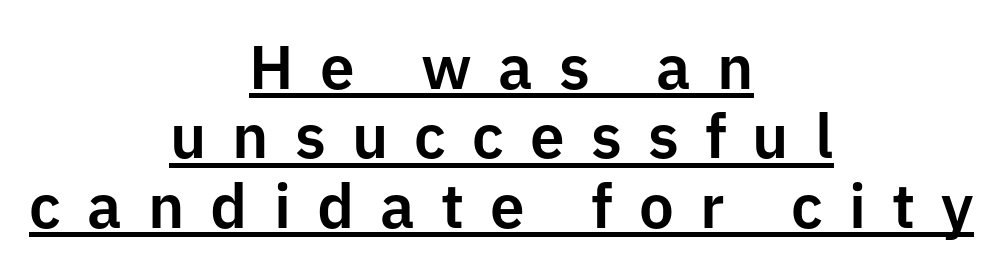
The image shows 62 px sans-serif type, upright; set centered, tight line spacing (1.12x), unusually wide letter spacing (+0.42 em), underlined; low stroke contrast and a medium x-height.
